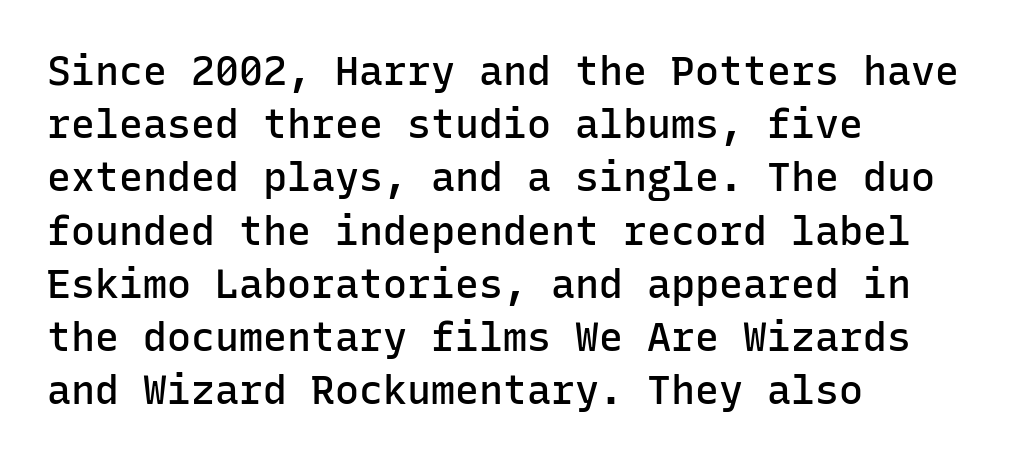
Q: Is the text bold? A: Semi-bold.
Q: Is the text italic (slanted)? A: No, it is upright.
Q: Is the typeface a serif or a sans-serif typeface? A: Sans-serif.
Q: Is the text underlined? A: No.
Q: How is the paragraph aligned? A: Left-aligned.
Q: Is the spacing between letters normal or unusually wide? A: Normal.
Q: Is the spacing between lines tight, normal or loose? A: Normal.
Q: Width (condensed, normal, or wide)? A: Normal.
Q: Stroke contrast? A: Low.
Q: x-height? A: Medium.
Q: Monospaced? A: Yes.
